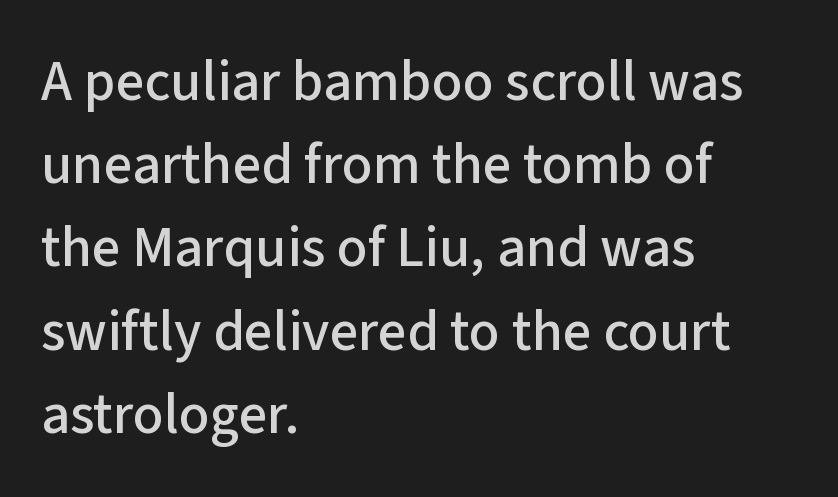
Q: Is the text italic (slanted)? A: No, it is upright.
Q: Is the typeface a serif or a sans-serif typeface? A: Sans-serif.
Q: Is the text underlined? A: No.
Q: How is the paragraph aligned? A: Left-aligned.
Q: Is the spacing between letters normal or unusually wide? A: Normal.
Q: Is the spacing between lines tight, normal or loose? A: Normal.
Q: Width (condensed, normal, or wide)? A: Normal.
Q: Stroke contrast? A: Low.
Q: x-height? A: Medium.
Q: Monospaced? A: No.
